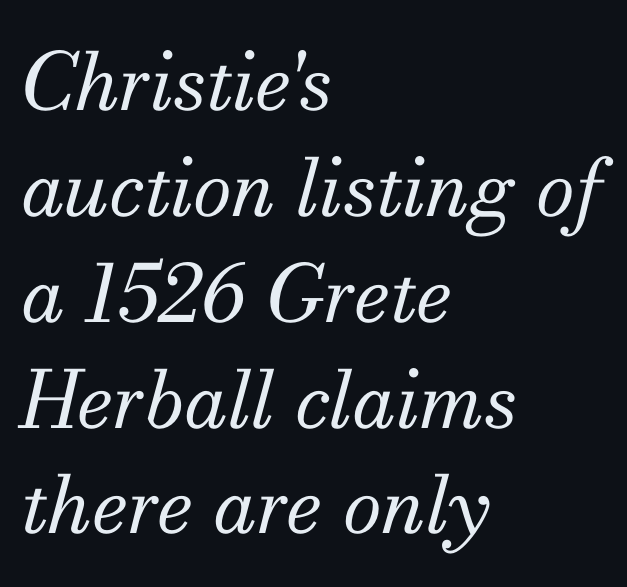
Q: Is the text bold? A: No.
Q: Is the text italic (slanted)? A: Yes, it leans right by about 13 degrees.
Q: Is the typeface a serif or a sans-serif typeface? A: Serif.
Q: Is the text underlined? A: No.
Q: How is the paragraph aligned? A: Left-aligned.
Q: Is the spacing between letters normal or unusually wide? A: Normal.
Q: Is the spacing between lines tight, normal or loose? A: Normal.
Q: Width (condensed, normal, or wide)? A: Normal.
Q: Stroke contrast? A: Medium.
Q: x-height? A: Small.
Q: Monospaced? A: No.
